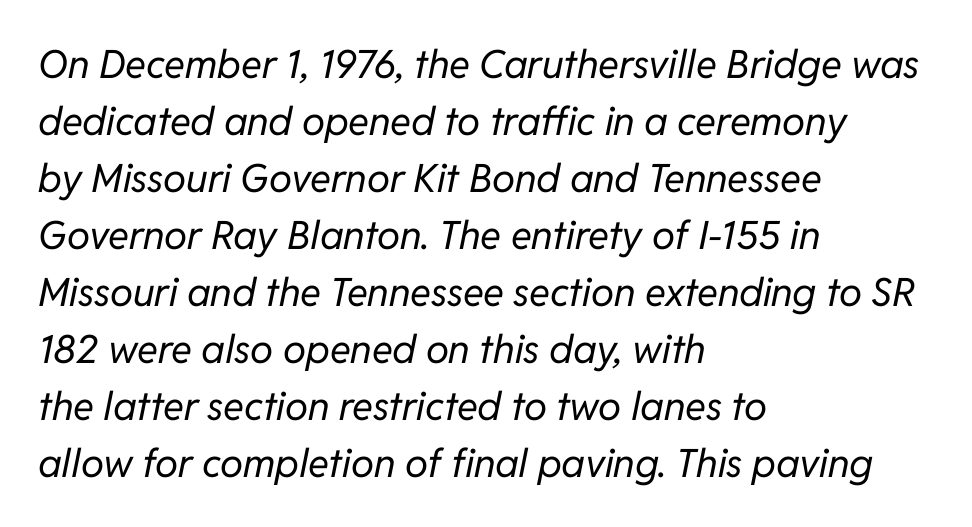
Q: Is the text bold? A: No.
Q: Is the text italic (slanted)? A: Yes, it leans right by about 11 degrees.
Q: Is the text underlined? A: No.
Q: How is the paragraph aligned? A: Left-aligned.
Q: Is the spacing between letters normal or unusually wide? A: Normal.
Q: Is the spacing between lines tight, normal or loose? A: Normal.
Q: Width (condensed, normal, or wide)? A: Normal.
Q: Stroke contrast? A: Low.
Q: x-height? A: Medium.
Q: Monospaced? A: No.
